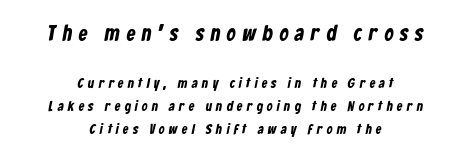
The image shows 22 px text type; set centered, normal line spacing (1.65x), unusually wide letter spacing (+0.31 em), not underlined; the first (top) block is 1.57x larger.
